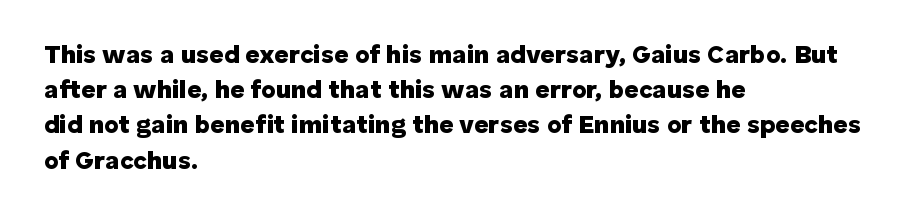
{"italic": "no", "bold": "yes", "underline": "no", "align": "left", "line_spacing": "normal", "line_spacing_ratio": 1.41, "letter_spacing": "normal", "letter_spacing_em": 0.0, "glyph_px": 25}
